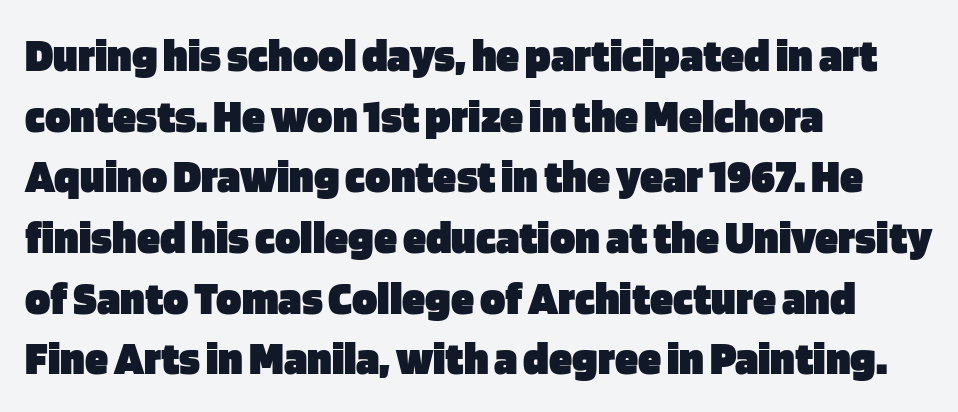
Q: Is the text bold? A: Yes.
Q: Is the text italic (slanted)? A: No, it is upright.
Q: Is the typeface a serif or a sans-serif typeface? A: Sans-serif.
Q: Is the text underlined? A: No.
Q: How is the paragraph aligned? A: Left-aligned.
Q: Is the spacing between letters normal or unusually wide? A: Normal.
Q: Is the spacing between lines tight, normal or loose? A: Normal.
Q: Width (condensed, normal, or wide)? A: Normal.
Q: Stroke contrast? A: Low.
Q: x-height? A: Large.
Q: Monospaced? A: No.
